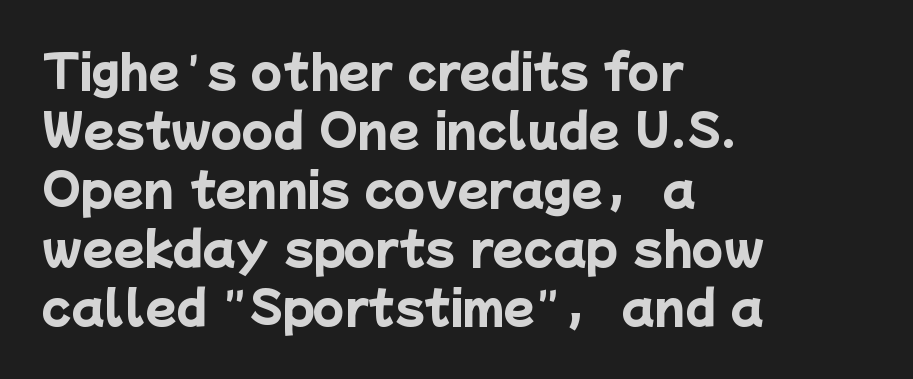
What kind of face is this? One without serifs — a sans. Each new line begins a customary step beneath the previous one. As a designer I'd log this as weight 700, bold. The ragged edge is on the right, which tells us the setting is flush left. Proportional: the letters do not fall into vertical columns.
